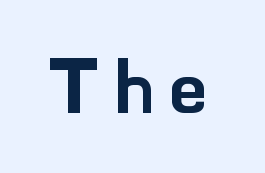
Q: Is the text italic (slanted)? A: No, it is upright.
Q: Is the typeface a serif or a sans-serif typeface? A: Sans-serif.
Q: Is the text underlined? A: No.
Q: Is the spacing between letters normal or unusually wide? A: Unusually wide.
Q: Width (condensed, normal, or wide)? A: Normal.
Q: Stroke contrast? A: Low.
Q: x-height? A: Small.
Q: Monospaced? A: No.
